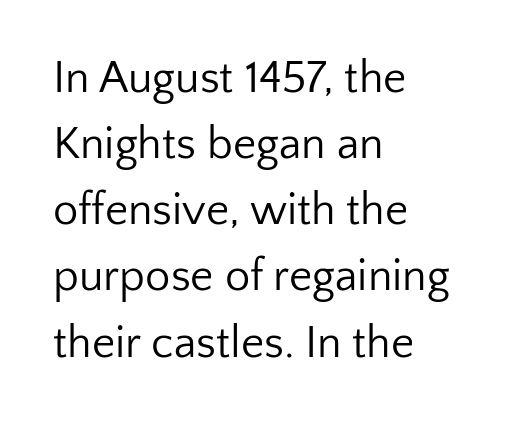
No heavy texture on the line: the type isn't bold. Is there much room between lines? A standard amount, neither cramped nor airy. Each row of text sits above clean, open space. Stroke terminals: plain, sans-serif.
